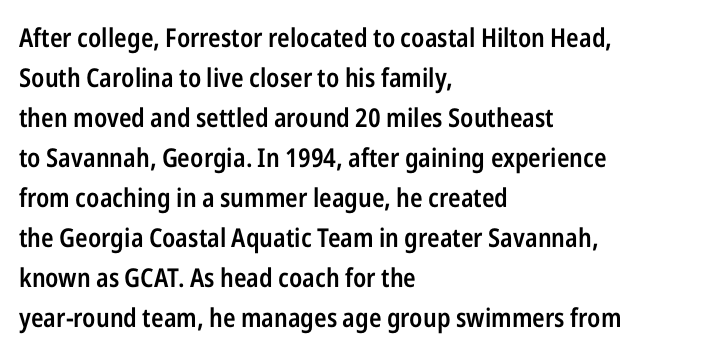
Q: Is the text bold? A: Semi-bold.
Q: Is the text italic (slanted)? A: No, it is upright.
Q: Is the text underlined? A: No.
Q: How is the paragraph aligned? A: Left-aligned.
Q: Is the spacing between letters normal or unusually wide? A: Normal.
Q: Is the spacing between lines tight, normal or loose? A: Normal.
